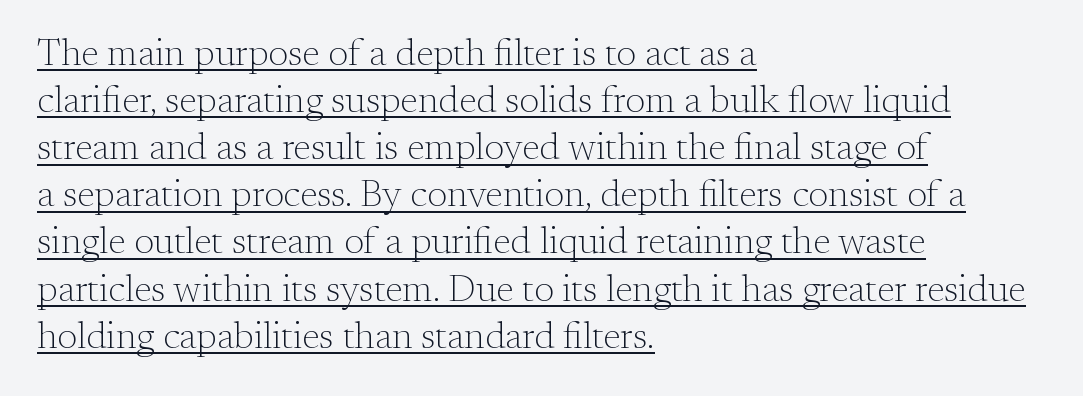
Q: Is the text bold? A: No.
Q: Is the text italic (slanted)? A: No, it is upright.
Q: Is the typeface a serif or a sans-serif typeface? A: Serif.
Q: Is the text underlined? A: Yes.
Q: How is the paragraph aligned? A: Left-aligned.
Q: Is the spacing between letters normal or unusually wide? A: Normal.
Q: Width (condensed, normal, or wide)? A: Normal.
Q: Stroke contrast? A: Medium.
Q: x-height? A: Small.
Q: Monospaced? A: No.
